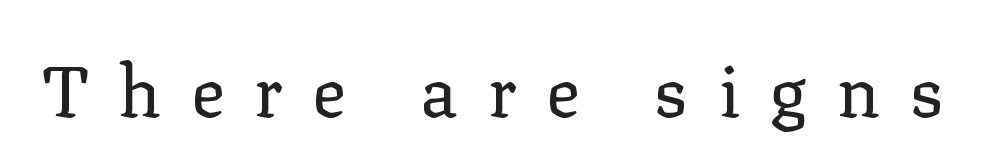
{"serif": "yes", "italic": "no", "bold": "no", "weight": "regular", "width": "normal", "stroke_contrast": "low", "x_height": "medium", "monospaced": "no", "underline": "no", "letter_spacing": "wide", "letter_spacing_em": 0.42, "glyph_px": 71}
